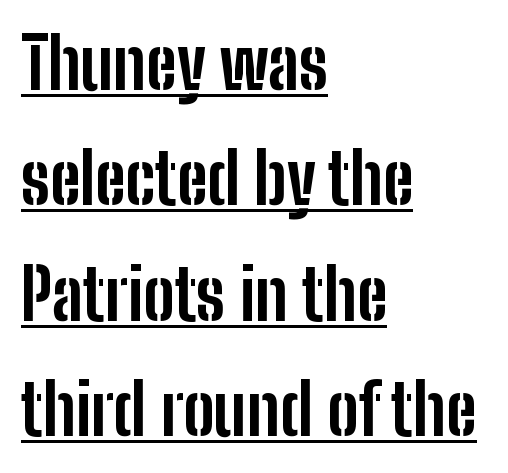
Q: Is the text bold? A: Yes.
Q: Is the text italic (slanted)? A: No, it is upright.
Q: Is the typeface a serif or a sans-serif typeface? A: Sans-serif.
Q: Is the text underlined? A: Yes.
Q: How is the paragraph aligned? A: Left-aligned.
Q: Is the spacing between letters normal or unusually wide? A: Normal.
Q: Is the spacing between lines tight, normal or loose? A: Normal.
Q: Width (condensed, normal, or wide)? A: Condensed.
Q: Stroke contrast? A: Low.
Q: x-height? A: Medium.
Q: Monospaced? A: No.
